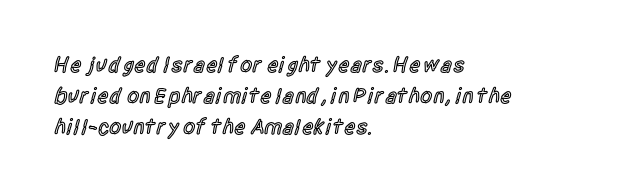
{"bold": "semi", "underline": "no", "align": "left", "line_spacing": "normal", "line_spacing_ratio": 1.42, "letter_spacing": "normal", "letter_spacing_em": 0.0, "glyph_px": 22}
